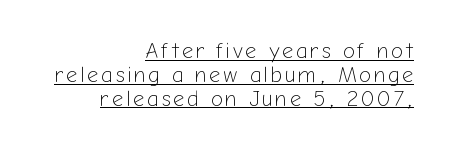
{"italic": "no", "bold": "no", "underline": "yes", "align": "right", "line_spacing": "tight", "line_spacing_ratio": 1.08, "glyph_px": 22}
